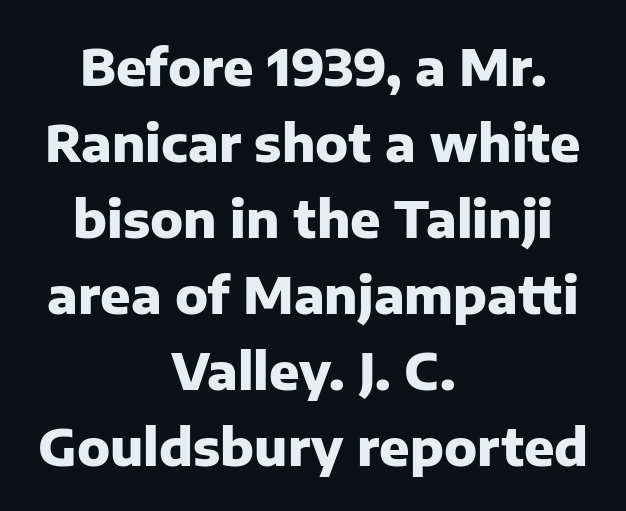
{"serif": "no", "italic": "no", "bold": "yes", "weight": "heavy", "width": "normal", "stroke_contrast": "low", "x_height": "medium", "monospaced": "no", "underline": "no", "align": "center", "line_spacing": "normal", "line_spacing_ratio": 1.52, "letter_spacing": "normal", "letter_spacing_em": 0.0, "glyph_px": 50}
